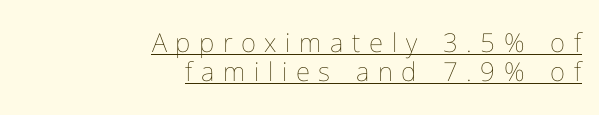
Q: Is the text bold? A: No.
Q: Is the text italic (slanted)? A: No, it is upright.
Q: Is the text underlined? A: Yes.
Q: How is the paragraph aligned? A: Right-aligned.
Q: Is the spacing between letters normal or unusually wide? A: Unusually wide.
Q: Is the spacing between lines tight, normal or loose? A: Tight.
